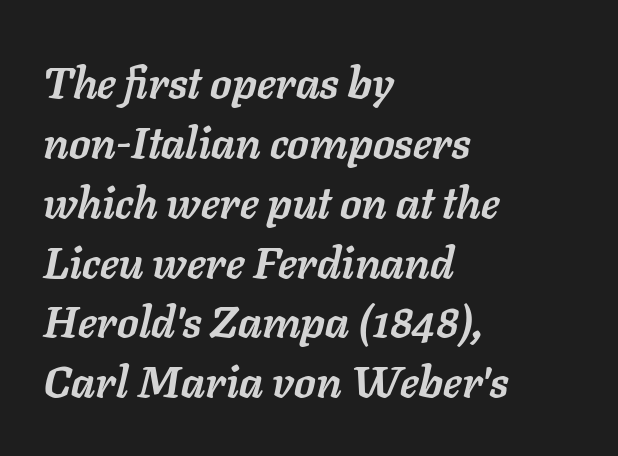
The image shows 44 px semibold type, italic (leaning right); set left-aligned, normal line spacing (1.36x), normal letter spacing, not underlined; low stroke contrast and a medium x-height.
